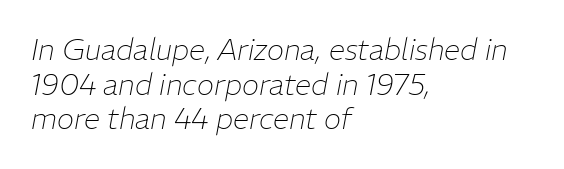
No heavy texture on the line: the type isn't bold. Decoration check: the copy has no underline. The letters advance in unequal steps, a hallmark of proportional type. Is the block centered? No — it sits flush against the left margin.
